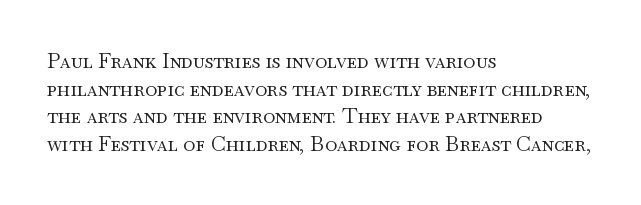
The image shows 21 px text type, upright; set left-aligned, normal line spacing (1.31x), normal letter spacing, not underlined.
